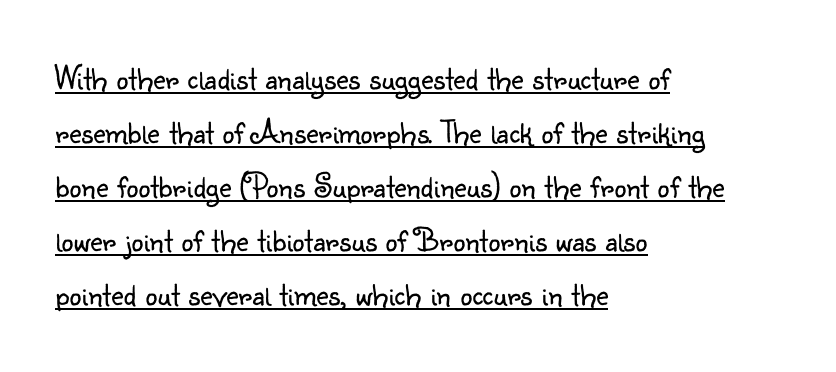
Upright lettering throughout. Horizontally, the lines are justified to the leading edge only. The weight tops out at a normal text grade. Do the characters align in a grid? No, the font is proportional.
